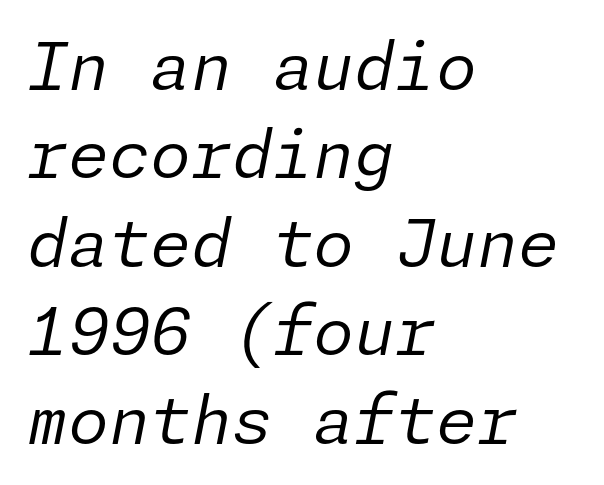
Q: Is the text bold? A: No.
Q: Is the text italic (slanted)? A: Yes, it leans right by about 11 degrees.
Q: Is the text underlined? A: No.
Q: How is the paragraph aligned? A: Left-aligned.
Q: Is the spacing between letters normal or unusually wide? A: Normal.
Q: Is the spacing between lines tight, normal or loose? A: Normal.
Q: Width (condensed, normal, or wide)? A: Normal.
Q: Stroke contrast? A: Low.
Q: x-height? A: Medium.
